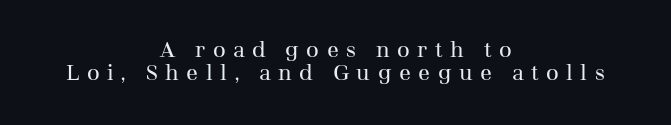
The image shows 22 px text type, upright; set centered, tight line spacing (1.05x), unusually wide letter spacing (+0.34 em), not underlined.
